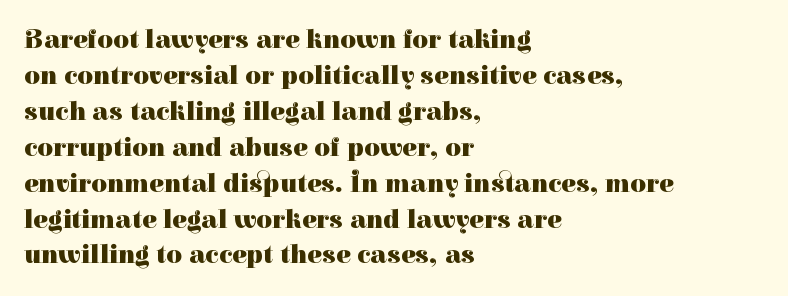
Q: Is the text bold? A: Yes.
Q: Is the text italic (slanted)? A: No, it is upright.
Q: Is the text underlined? A: No.
Q: How is the paragraph aligned? A: Left-aligned.
Q: Is the spacing between letters normal or unusually wide? A: Normal.
Q: Is the spacing between lines tight, normal or loose? A: Normal.
